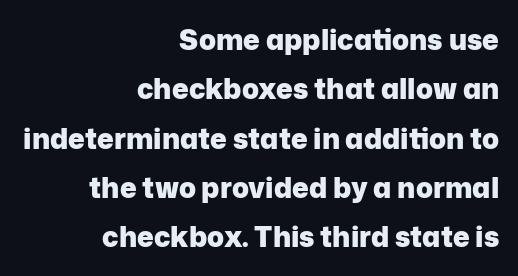
Q: Is the text bold? A: Yes.
Q: Is the text italic (slanted)? A: No, it is upright.
Q: Is the typeface a serif or a sans-serif typeface? A: Sans-serif.
Q: Is the text underlined? A: No.
Q: How is the paragraph aligned? A: Right-aligned.
Q: Is the spacing between letters normal or unusually wide? A: Normal.
Q: Width (condensed, normal, or wide)? A: Normal.
Q: Stroke contrast? A: Low.
Q: x-height? A: Medium.
Q: Monospaced? A: No.
